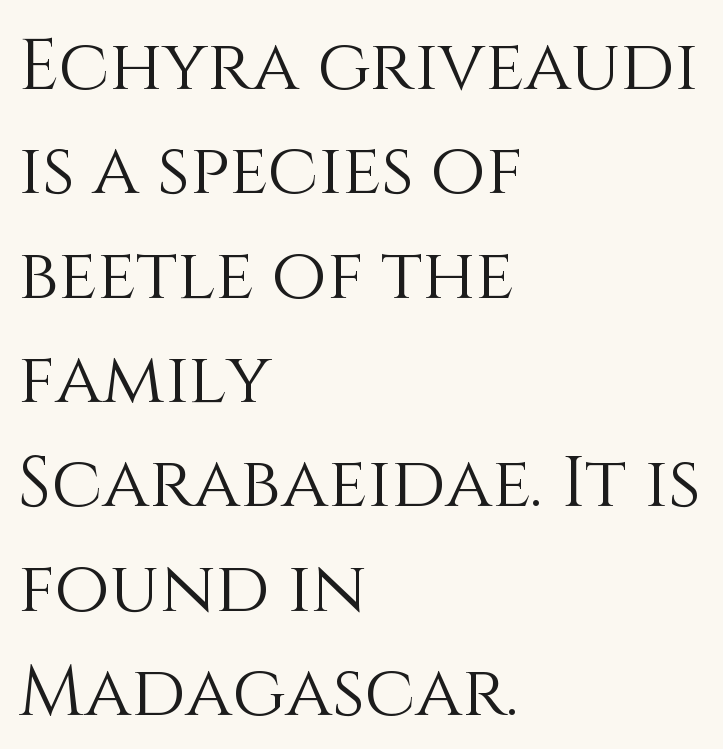
Q: Is the text bold? A: No.
Q: Is the text italic (slanted)? A: No, it is upright.
Q: Is the text underlined? A: No.
Q: How is the paragraph aligned? A: Left-aligned.
Q: Is the spacing between letters normal or unusually wide? A: Normal.
Q: Is the spacing between lines tight, normal or loose? A: Normal.
Q: Width (condensed, normal, or wide)? A: Normal.
Q: Stroke contrast? A: Medium.
Q: x-height? A: Large.
Q: Monospaced? A: No.
